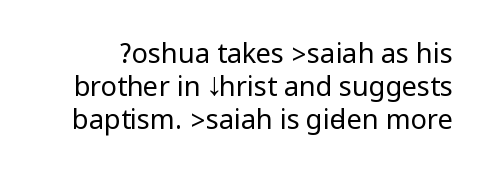
Q: Is the text bold? A: No.
Q: Is the text italic (slanted)? A: No, it is upright.
Q: Is the text underlined? A: No.
Q: Is the spacing between letters normal or unusually wide? A: Normal.
